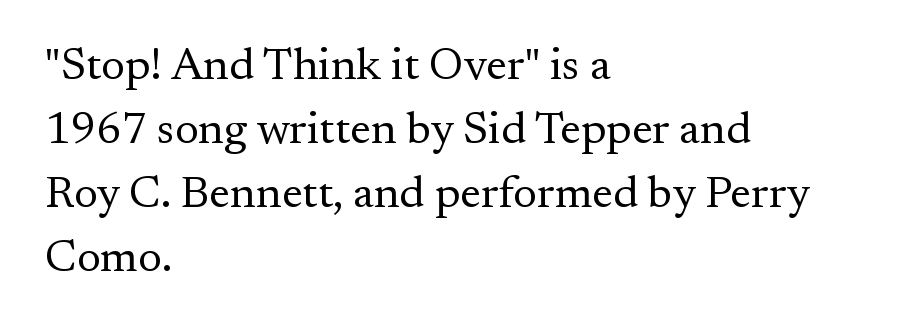
Horizontal alignment here is leftward, the default for most running prose. Looks like regular typesetting: each glyph gets only the width it needs. You could call the tracking neutral — neither tight nor loose. Old-style or modern, the face here clearly has serifs. This is not heavy type; no bold has been used. The gap between lines stays unmarked.
